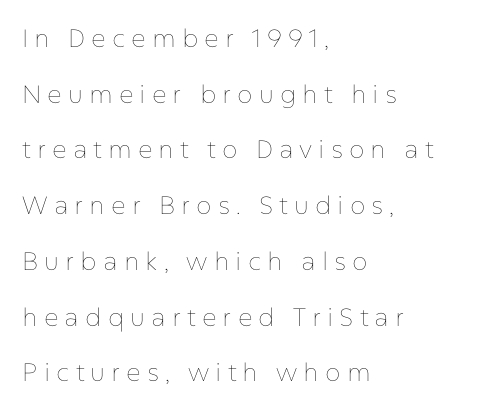
The image shows 25 px text type, upright; set left-aligned, loose line spacing (2.23x), unusually wide letter spacing (+0.24 em), not underlined.
